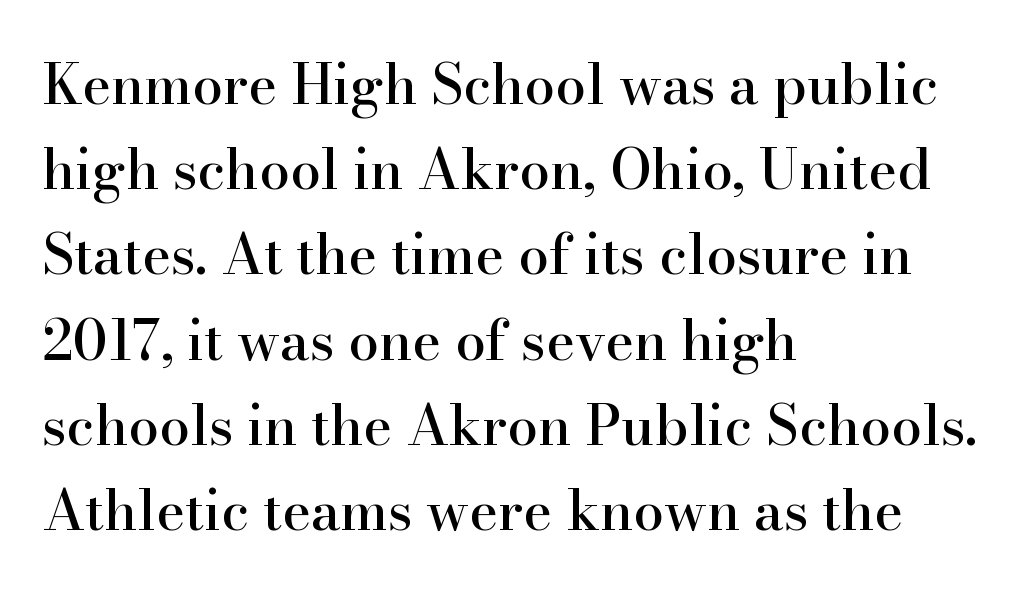
Students, observe: this is what conventionally led text looks like. Tracking here is standard; glyphs follow each other at the usual distance. Letterform terminals end in serifs throughout the passage. Anything drawn beneath the words? Only blank space. Note the varied advance widths — an 'i' is clearly narrower than an 'm'.
